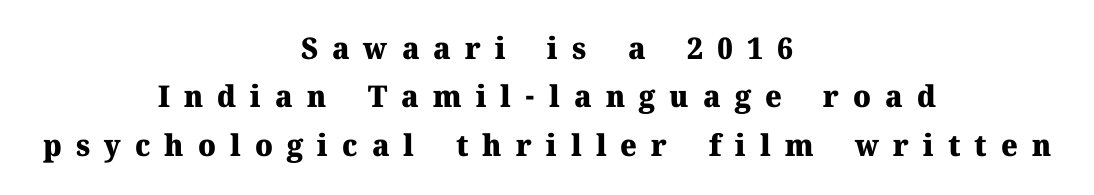
{"serif": "yes", "italic": "no", "bold": "yes", "weight": "heavy", "width": "normal", "stroke_contrast": "medium", "x_height": "medium", "monospaced": "no", "underline": "no", "align": "center", "line_spacing": "normal", "line_spacing_ratio": 1.61, "letter_spacing": "wide", "letter_spacing_em": 0.47, "glyph_px": 30}
